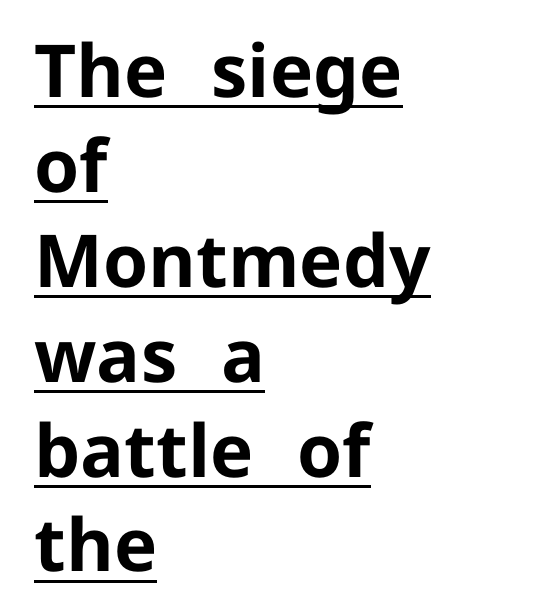
{"serif": "no", "italic": "no", "bold": "yes", "weight": "bold", "width": "normal", "stroke_contrast": "low", "x_height": "medium", "monospaced": "no", "underline": "yes", "align": "left", "line_spacing": "normal", "line_spacing_ratio": 1.3, "letter_spacing": "normal", "letter_spacing_em": 0.0, "glyph_px": 73}
